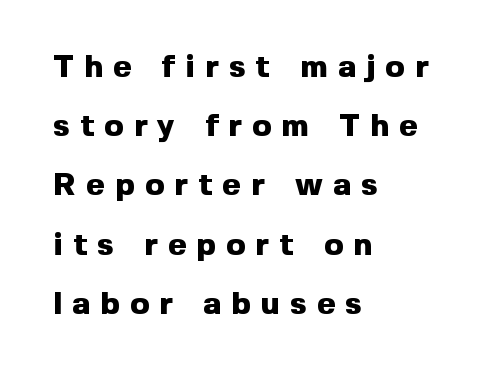
{"serif": "no", "italic": "no", "bold": "yes", "weight": "heavy", "width": "normal", "x_height": "medium", "monospaced": "no", "underline": "no", "align": "left", "line_spacing_ratio": 1.85, "letter_spacing": "wide", "letter_spacing_em": 0.32, "glyph_px": 32}
